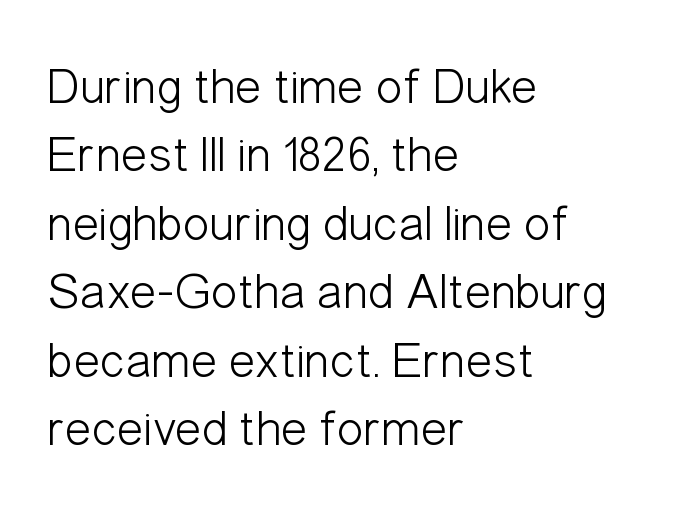
Varying glyph widths throughout — classic text-font behaviour. Notice how the passage keeps a crisp vertical edge on the left only. This sample uses an upright cut, with every glyph sitting square on the baseline. Vertically, the passage feels balanced, rows spaced as you'd expect.
